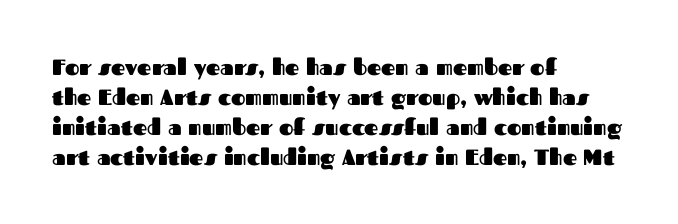
{"italic": "no", "bold": "yes", "underline": "no", "align": "left", "line_spacing": "normal", "line_spacing_ratio": 1.36, "letter_spacing": "normal", "letter_spacing_em": 0.0, "glyph_px": 22}
